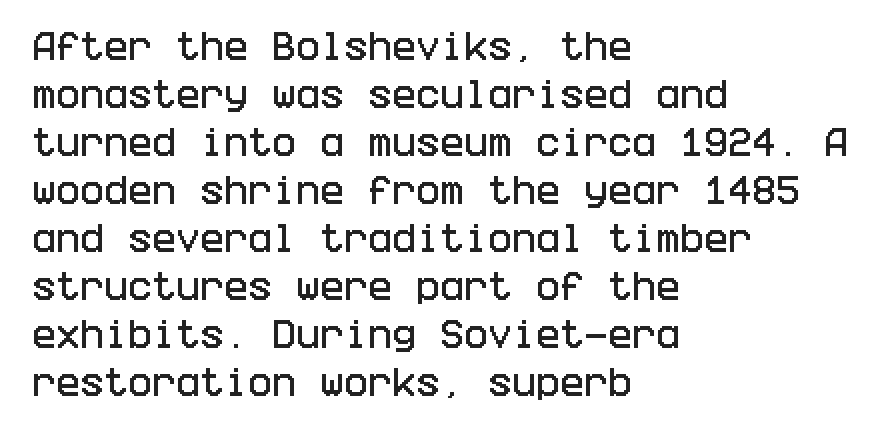
A roman cut, with each character standing at attention. These lines keep a tight, regular rhythm from letter to letter. If you measured baseline to baseline, you'd find a middling distance. What kind of face is this? One without serifs — a sans. Decoration check: the copy has no underline.
